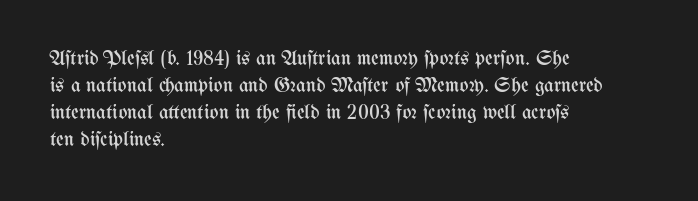
The image shows 21 px text type, upright; set left-aligned, normal line spacing (1.28x), normal letter spacing, not underlined.
